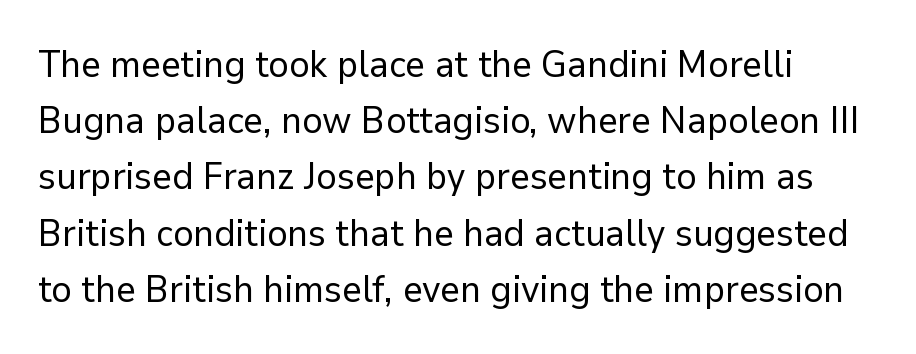
A roman cut, with each character standing at attention. The paragraph has a hard left edge and a soft right edge. This is not heavy type; no bold has been used. There is no visible air inserted between adjacent glyphs. Underline: absent. Notice how descenders clear the ascenders below comfortably — that's standard leading.
